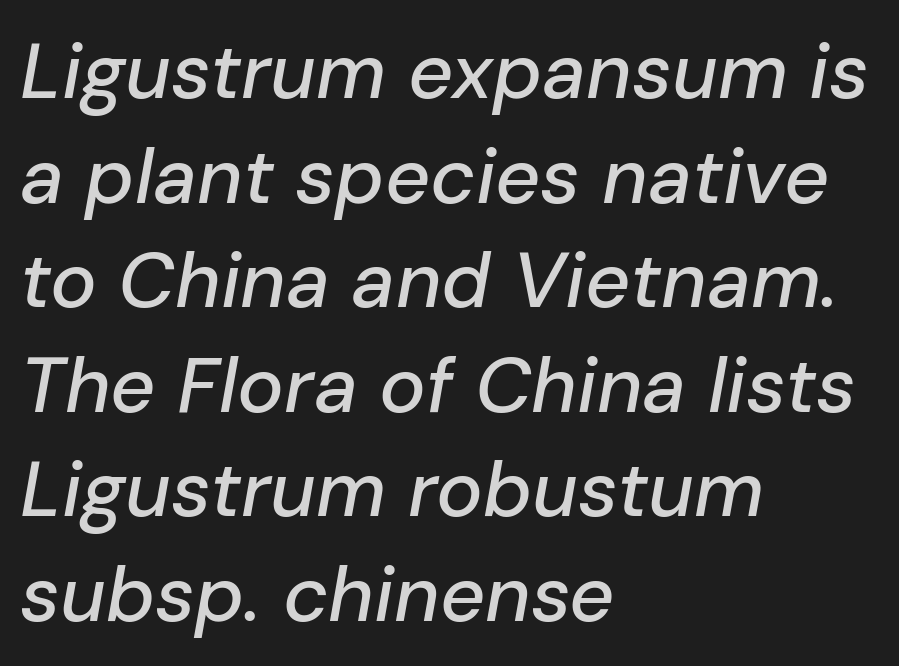
The image shows 78 px text type, italic (leaning right); set left-aligned, normal line spacing (1.34x), normal letter spacing, not underlined; low stroke contrast and a medium x-height.
